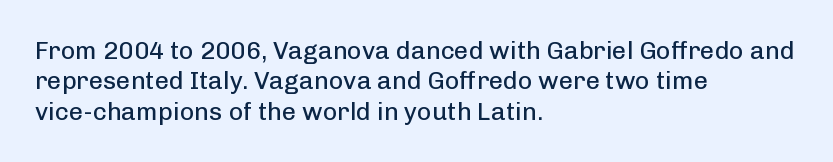
{"italic": "no", "bold": "no", "underline": "no", "align": "left", "line_spacing_ratio": 1.22, "letter_spacing": "normal", "letter_spacing_em": 0.0, "glyph_px": 25}
